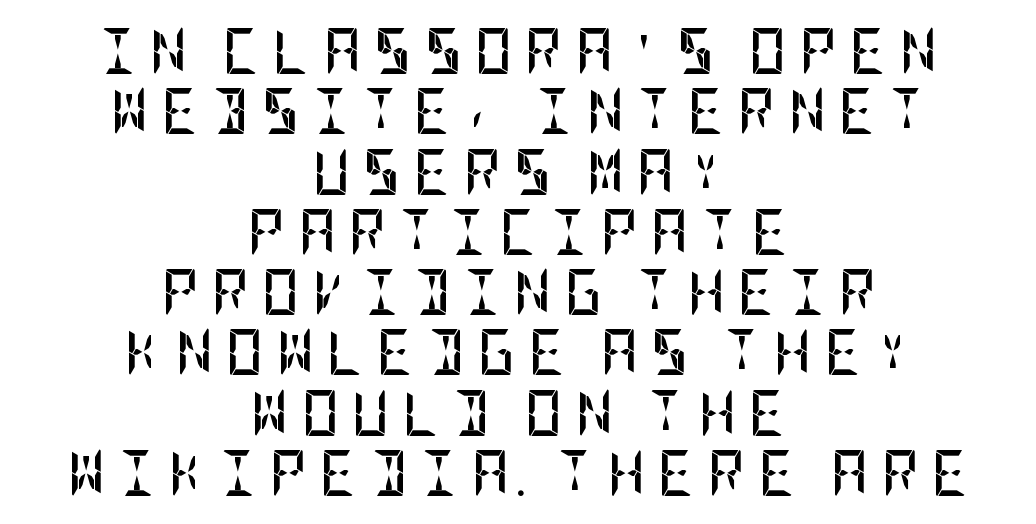
The image shows 46 px semibold, condensed sans-serif type, upright; set centered, normal line spacing (1.31x), unusually wide letter spacing (+0.28 em), not underlined; low stroke contrast and a large x-height.
